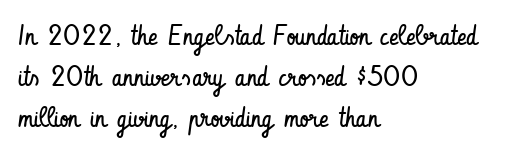
Q: Is the text bold? A: No.
Q: Is the text italic (slanted)? A: No, it is upright.
Q: Is the typeface a serif or a sans-serif typeface? A: Sans-serif.
Q: Is the text underlined? A: No.
Q: How is the paragraph aligned? A: Left-aligned.
Q: Is the spacing between letters normal or unusually wide? A: Normal.
Q: Is the spacing between lines tight, normal or loose? A: Normal.
Q: Width (condensed, normal, or wide)? A: Condensed.
Q: Stroke contrast? A: Low.
Q: x-height? A: Small.
Q: Monospaced? A: No.
